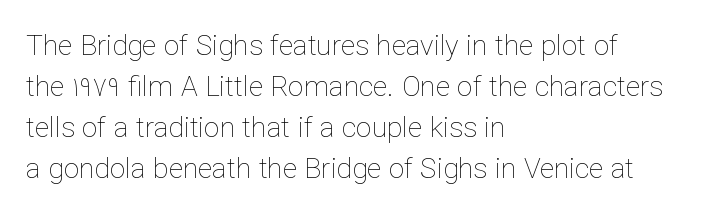
{"italic": "no", "bold": "no", "weight": "thin", "width": "normal", "stroke_contrast": "low", "x_height": "medium", "monospaced": "no", "underline": "no", "align": "left", "line_spacing": "normal", "line_spacing_ratio": 1.46, "letter_spacing": "normal", "letter_spacing_em": 0.0, "glyph_px": 28}
